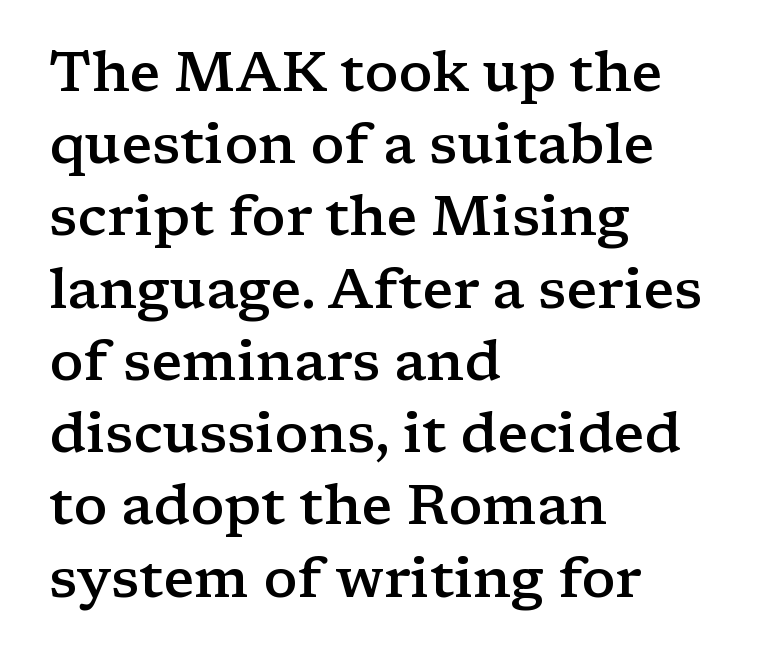
The image shows 56 px semibold, wide serif type, upright; set left-aligned, normal line spacing (1.29x), normal letter spacing, not underlined; low stroke contrast and a medium x-height.
